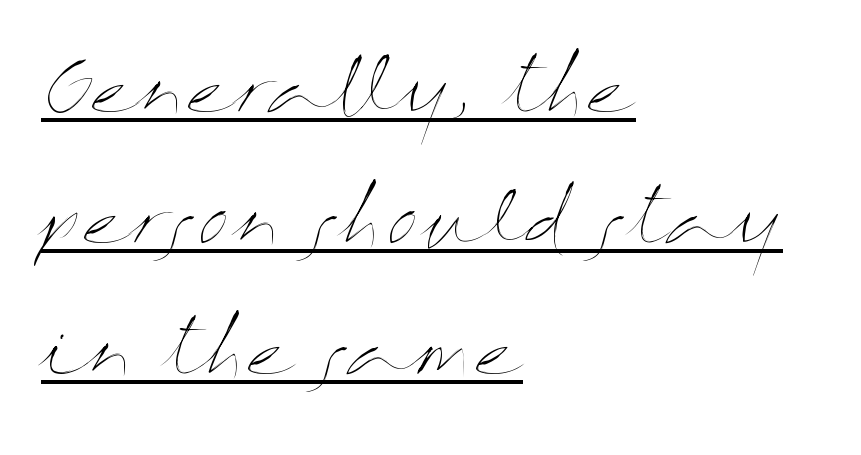
{"bold": "no", "weight": "thin", "width": "wide", "stroke_contrast": "medium", "x_height": "medium", "monospaced": "no", "underline": "yes", "align": "left", "line_spacing_ratio": 1.82, "letter_spacing": "normal", "letter_spacing_em": 0.0, "glyph_px": 72}
